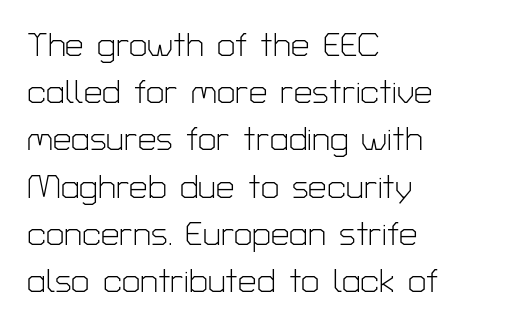
The letters carry no serifs — their stems end cleanly without finishing strokes. Each line starts at the same left margin while the right side varies. Compared with typical paragraphs, the rows here are spaced about the same. The lettering stays uniformly vertical, giving the passage a roman look. Note the varied advance widths — an 'i' is clearly narrower than an 'm'. You could call the tracking neutral — neither tight nor loose.
